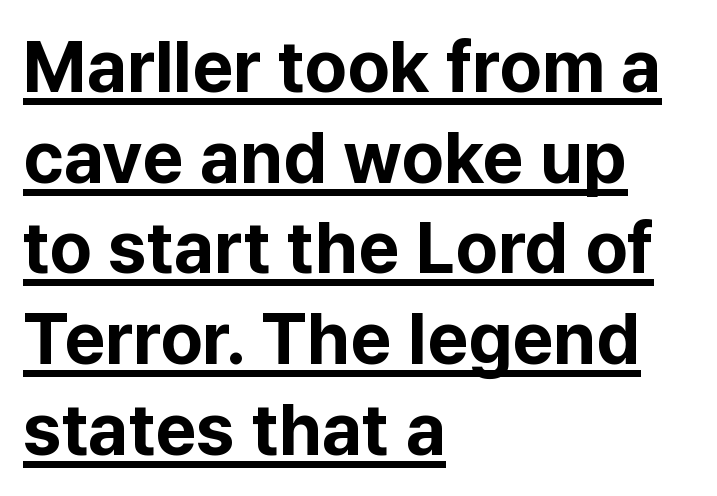
The image shows 72 px bold sans-serif type, upright; set left-aligned, normal line spacing (1.26x), normal letter spacing, underlined; low stroke contrast and a medium x-height.
